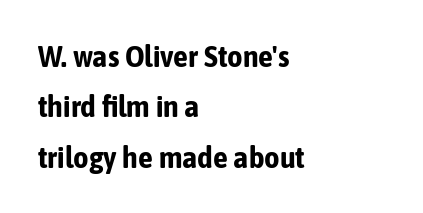
Q: Is the text bold? A: Yes.
Q: Is the text italic (slanted)? A: No, it is upright.
Q: Is the typeface a serif or a sans-serif typeface? A: Sans-serif.
Q: Is the text underlined? A: No.
Q: How is the paragraph aligned? A: Left-aligned.
Q: Is the spacing between letters normal or unusually wide? A: Normal.
Q: Is the spacing between lines tight, normal or loose? A: Normal.
Q: Width (condensed, normal, or wide)? A: Condensed.
Q: Stroke contrast? A: Low.
Q: x-height? A: Medium.
Q: Monospaced? A: No.
